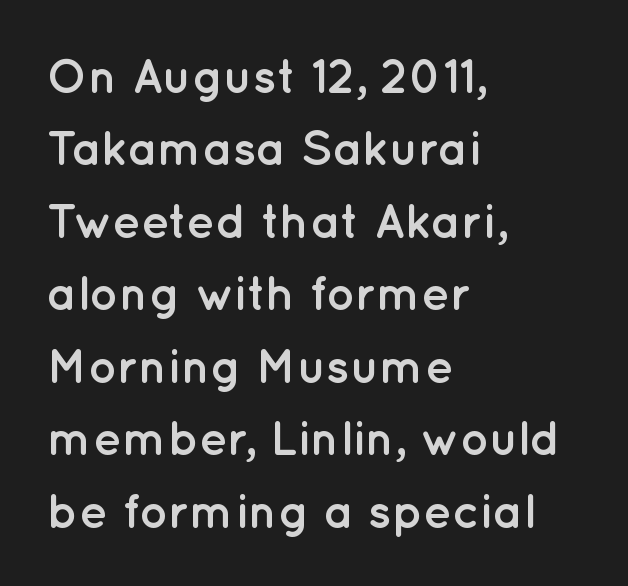
Q: Is the text bold? A: Yes.
Q: Is the text italic (slanted)? A: No, it is upright.
Q: Is the typeface a serif or a sans-serif typeface? A: Sans-serif.
Q: Is the text underlined? A: No.
Q: How is the paragraph aligned? A: Left-aligned.
Q: Is the spacing between letters normal or unusually wide? A: Normal.
Q: Is the spacing between lines tight, normal or loose? A: Normal.
Q: Width (condensed, normal, or wide)? A: Normal.
Q: Stroke contrast? A: Low.
Q: x-height? A: Medium.
Q: Monospaced? A: No.
